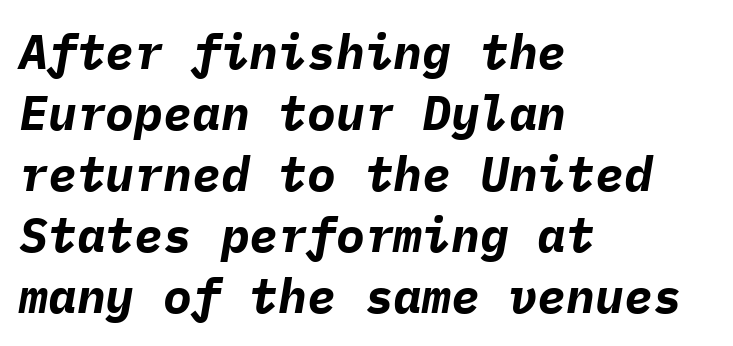
The image shows 48 px bold type, italic (leaning right), monospaced; set left-aligned, normal line spacing (1.27x), normal letter spacing, not underlined; low stroke contrast and a medium x-height.
